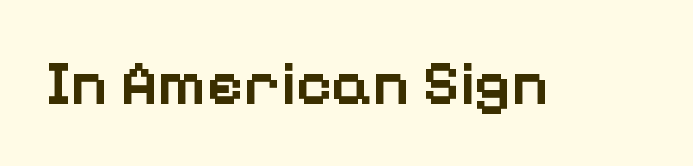
The image shows 63 px semibold sans-serif type, upright; set normal letter spacing, not underlined; low stroke contrast and a medium x-height.
